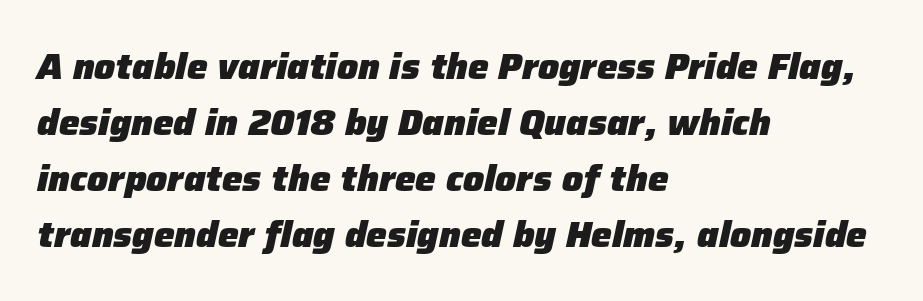
The passage shown leans; its letterforms are oblique. This rendering uses left alignment, leaving the right contour irregular. Reading down the column, the eye jumps a familiar distance to each next line. Observe the ordinary spacing: letters are neighbours, not strangers.
